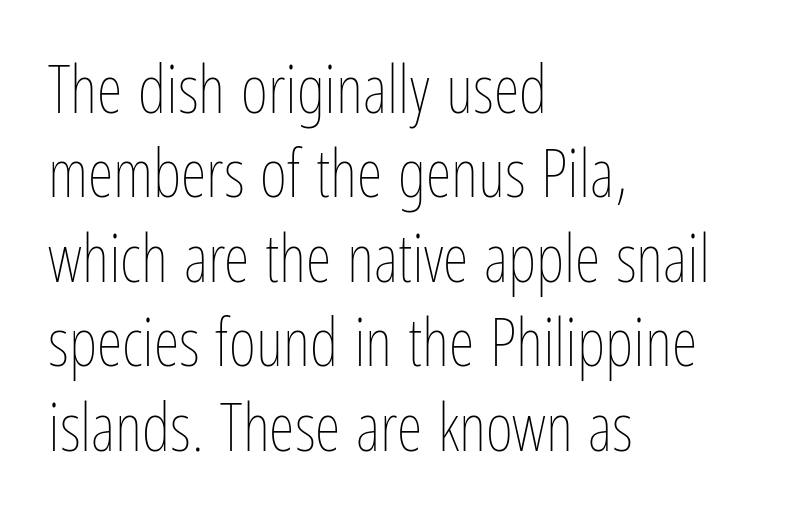
The image shows 66 px thin, condensed type, upright; set left-aligned, normal line spacing (1.28x), normal letter spacing, not underlined; low stroke contrast and a medium x-height.
